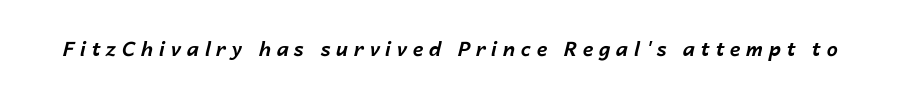
The image shows 20 px bold type, italic (leaning right); set unusually wide letter spacing (+0.28 em), not underlined.
